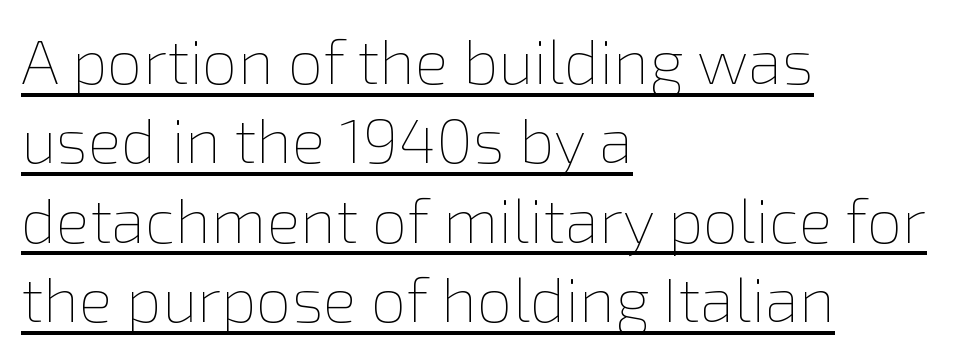
Q: Is the text bold? A: No.
Q: Is the text italic (slanted)? A: No, it is upright.
Q: Is the text underlined? A: Yes.
Q: How is the paragraph aligned? A: Left-aligned.
Q: Is the spacing between letters normal or unusually wide? A: Normal.
Q: Is the spacing between lines tight, normal or loose? A: Normal.
Q: Width (condensed, normal, or wide)? A: Normal.
Q: x-height? A: Medium.
Q: Monospaced? A: No.
